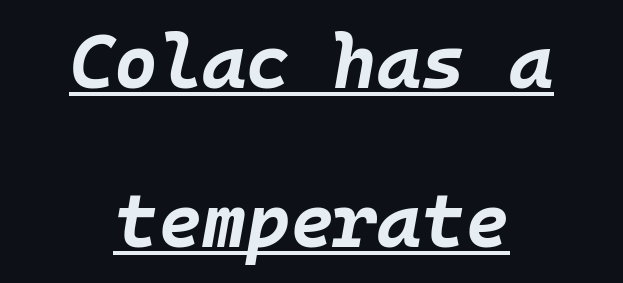
Monospaced: the letters line up in strict vertical columns. The rendering applies a slant to the glyphs. Compared with typical body copy, the letter spacing here is the same. Is there much room between lines? Yes — plenty of vertical air separates them. Descenders here cross a horizontal rule under the line.
